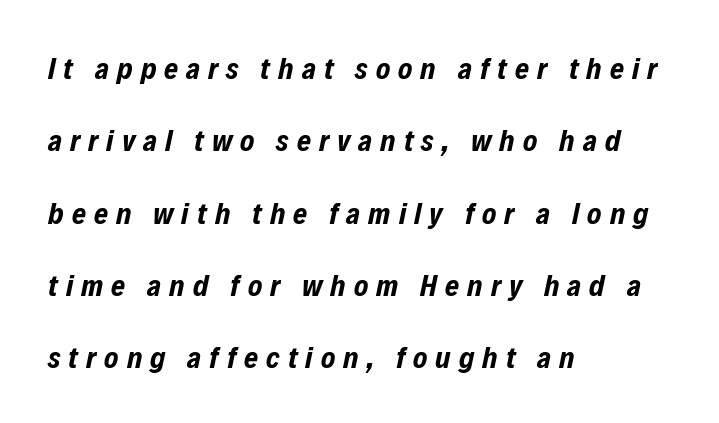
The image shows 30 px bold, condensed type, italic (leaning right); set left-aligned, loose line spacing (2.41x), unusually wide letter spacing (+0.27 em), not underlined; low stroke contrast and a medium x-height.
